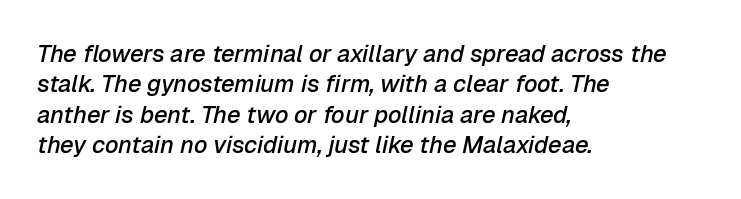
The image shows 24 px text type, italic (leaning right); set left-aligned, normal line spacing (1.27x), normal letter spacing, not underlined.
